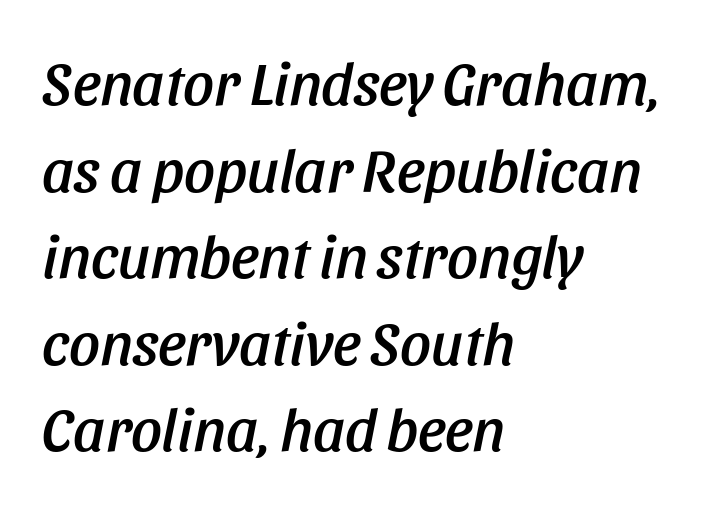
The image shows 61 px condensed type, italic (leaning right); set left-aligned, normal line spacing (1.42x), normal letter spacing, not underlined; low stroke contrast and a large x-height.
